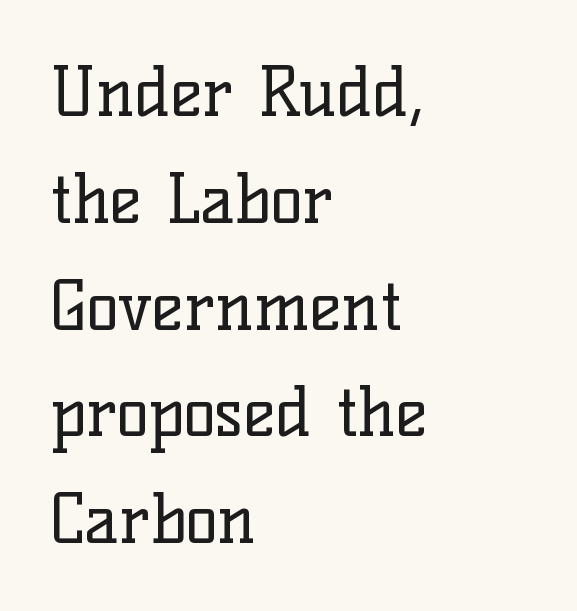
The image shows 68 px regular-weight serif type, upright; set left-aligned, normal line spacing (1.57x), normal letter spacing, not underlined; low stroke contrast and a medium x-height.
